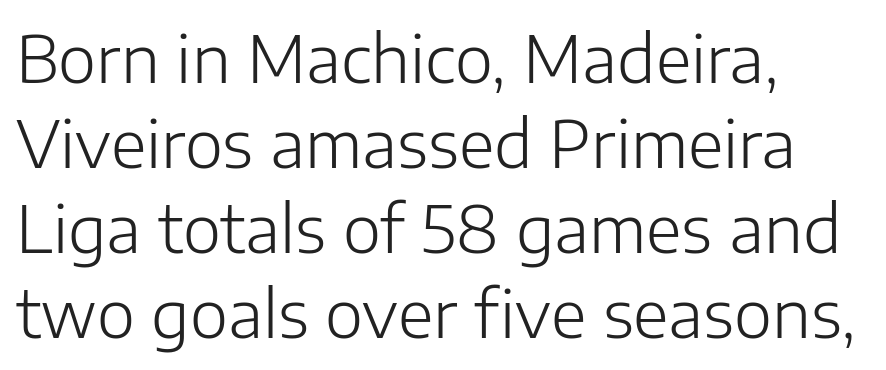
{"serif": "no", "italic": "no", "bold": "no", "weight": "light", "width": "normal", "stroke_contrast": "low", "x_height": "medium", "monospaced": "no", "underline": "no", "align": "left", "line_spacing": "normal", "line_spacing_ratio": 1.31, "letter_spacing": "normal", "letter_spacing_em": 0.0, "glyph_px": 65}
